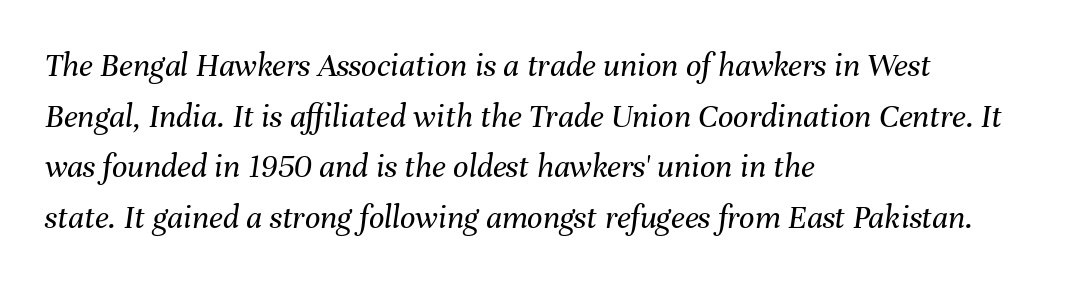
The image shows 34 px regular-weight type, italic (leaning right); set left-aligned, normal line spacing (1.49x), normal letter spacing, not underlined; medium stroke contrast and a medium x-height.
